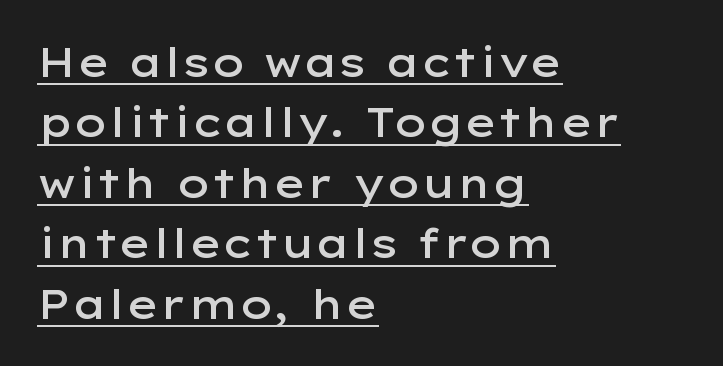
Q: Is the text bold? A: Semi-bold.
Q: Is the text italic (slanted)? A: No, it is upright.
Q: Is the typeface a serif or a sans-serif typeface? A: Sans-serif.
Q: Is the text underlined? A: Yes.
Q: How is the paragraph aligned? A: Left-aligned.
Q: Is the spacing between letters normal or unusually wide? A: Normal.
Q: Is the spacing between lines tight, normal or loose? A: Normal.
Q: Width (condensed, normal, or wide)? A: Wide.
Q: Stroke contrast? A: Low.
Q: x-height? A: Medium.
Q: Monospaced? A: No.
